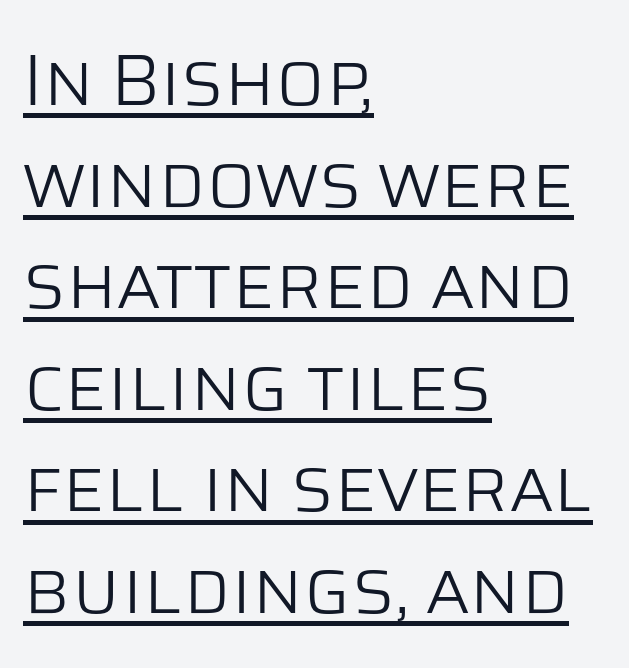
The image shows 72 px light sans-serif type, upright; set left-aligned, normal line spacing (1.41x), normal letter spacing, underlined; low stroke contrast and a large x-height.
